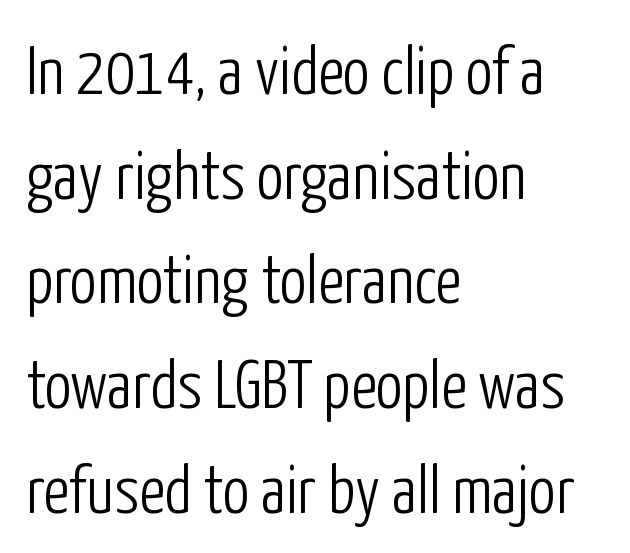
Q: Is the text bold? A: No.
Q: Is the text italic (slanted)? A: No, it is upright.
Q: Is the typeface a serif or a sans-serif typeface? A: Sans-serif.
Q: Is the text underlined? A: No.
Q: How is the paragraph aligned? A: Left-aligned.
Q: Is the spacing between letters normal or unusually wide? A: Normal.
Q: Is the spacing between lines tight, normal or loose? A: Normal.
Q: Width (condensed, normal, or wide)? A: Condensed.
Q: Stroke contrast? A: Low.
Q: x-height? A: Medium.
Q: Monospaced? A: No.
